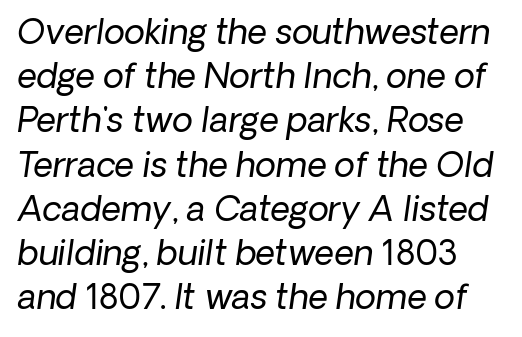
Is this a fixed-width face? No — the glyphs have proportional, varying widths. Each new line begins a customary step beneath the previous one. This reads as an unemphasized weight, regular at the heaviest. The strip under each line holds only bare page.
